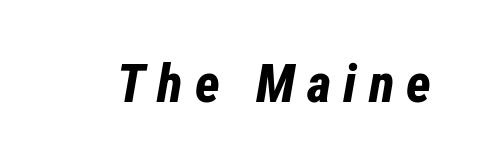
You can tell it's italic because the verticals aren't actually vertical. Letter spacing: wide. The passage shown is typed in a proportional face where columns would drift. Heavy-handed strokes throughout: this text is bold.
